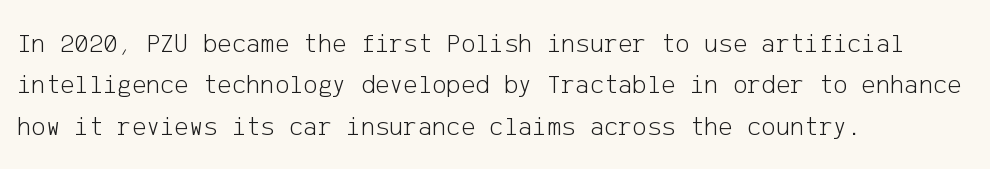
{"italic": "no", "bold": "no", "underline": "no", "align": "left", "line_spacing": "normal", "line_spacing_ratio": 1.53, "letter_spacing": "normal", "letter_spacing_em": 0.0, "glyph_px": 27}
